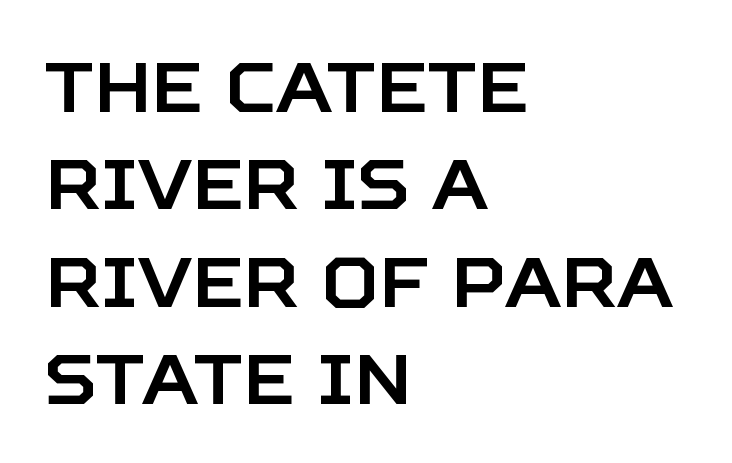
Q: Is the text italic (slanted)? A: No, it is upright.
Q: Is the typeface a serif or a sans-serif typeface? A: Sans-serif.
Q: Is the text underlined? A: No.
Q: How is the paragraph aligned? A: Left-aligned.
Q: Is the spacing between letters normal or unusually wide? A: Normal.
Q: Is the spacing between lines tight, normal or loose? A: Normal.
Q: Width (condensed, normal, or wide)? A: Normal.
Q: Stroke contrast? A: Low.
Q: x-height? A: Large.
Q: Monospaced? A: No.
